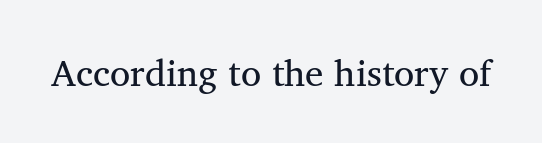
{"serif": "yes", "italic": "no", "bold": "no", "weight": "regular", "width": "normal", "stroke_contrast": "medium", "x_height": "medium", "monospaced": "no", "underline": "no", "letter_spacing": "normal", "letter_spacing_em": 0.0, "glyph_px": 37}
